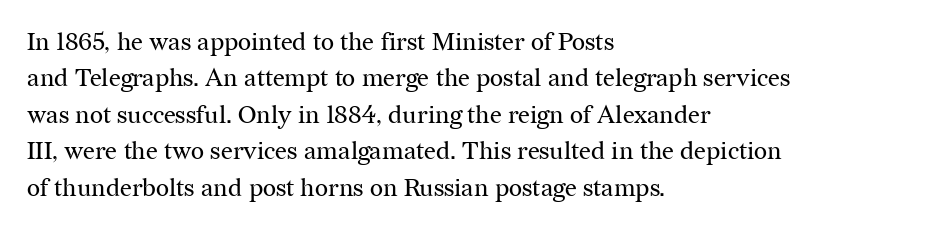
The image shows 25 px text type, upright; set left-aligned, normal line spacing (1.46x), normal letter spacing, not underlined.
